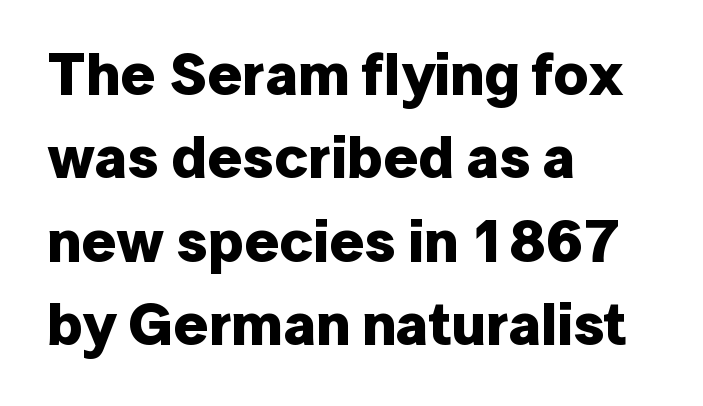
{"serif": "no", "italic": "no", "bold": "yes", "weight": "bold", "width": "normal", "stroke_contrast": "low", "x_height": "medium", "monospaced": "no", "underline": "no", "align": "left", "line_spacing": "normal", "line_spacing_ratio": 1.39, "letter_spacing": "normal", "letter_spacing_em": 0.0, "glyph_px": 60}
